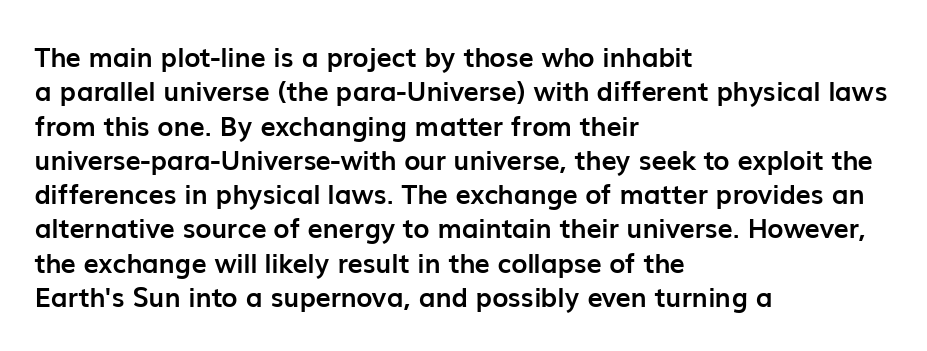
A typesetter would mark this as roman, not italic. Does the copy run flush right? No — it runs flush left. These words are printed bold, with thick strokes throughout. Successive baselines arrive at the customary interval. Caption: standard tracking, unaltered.
